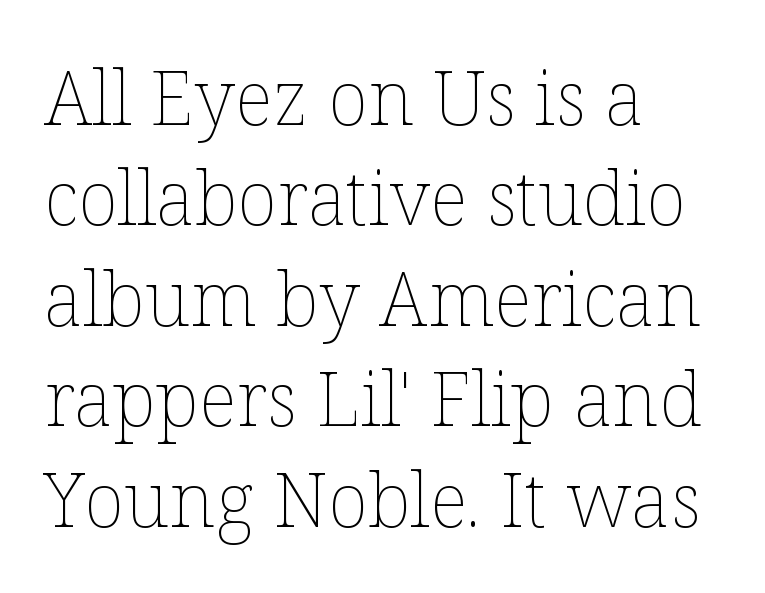
The image shows 75 px thin type, upright; set left-aligned, normal line spacing (1.34x), normal letter spacing, not underlined; low stroke contrast and a medium x-height.
